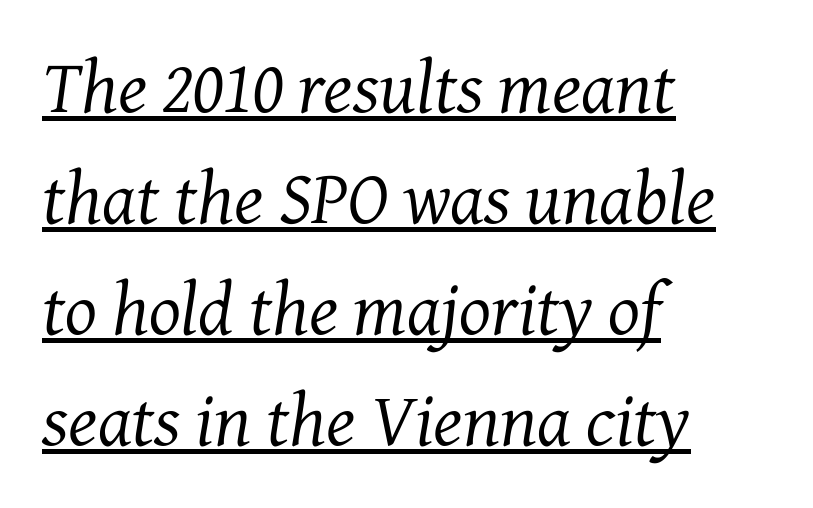
The image shows 75 px regular-weight serif type, italic (leaning right); set left-aligned, normal line spacing (1.48x), normal letter spacing, underlined; medium stroke contrast and a medium x-height.
